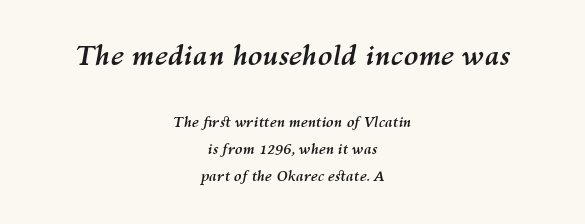
The image shows 27 px bold type, italic (leaning right); set centered, loose line spacing (1.96x), normal letter spacing, not underlined; the first (top) block is 1.93x larger.
